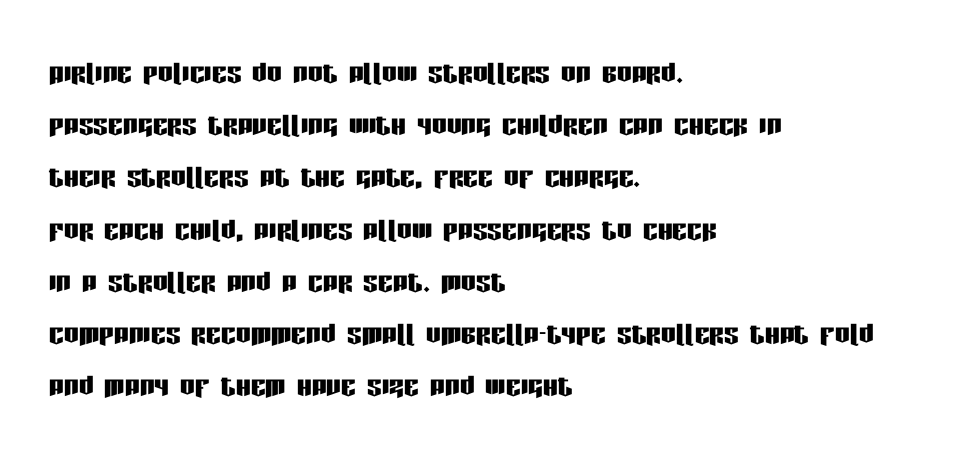
The image shows 37 px condensed sans-serif type, upright; set left-aligned, normal line spacing (1.41x), normal letter spacing, not underlined; low stroke contrast and a large x-height.
